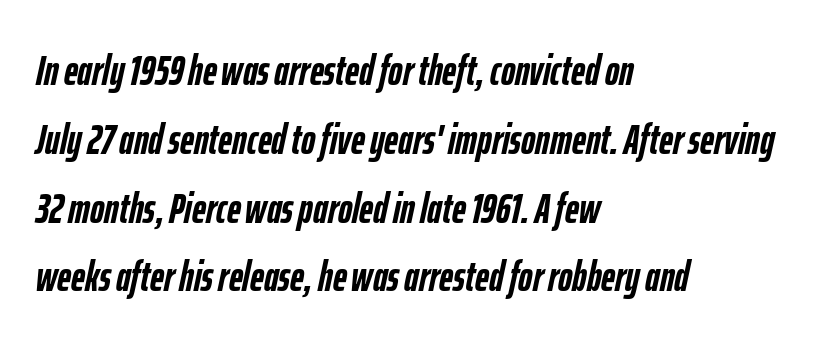
{"italic": "yes", "lean": "right", "slant_degrees": 12, "bold": "yes", "weight": "semibold", "width": "condensed", "stroke_contrast": "low", "x_height": "medium", "monospaced": "no", "underline": "no", "align": "left", "line_spacing": "normal", "line_spacing_ratio": 1.6, "letter_spacing": "normal", "letter_spacing_em": 0.0, "glyph_px": 43}
